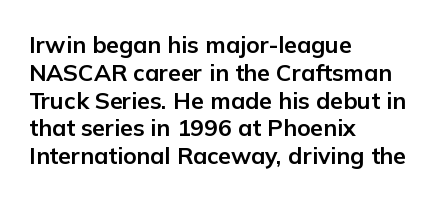
{"italic": "no", "bold": "yes", "underline": "no", "align": "left", "line_spacing_ratio": 1.21, "letter_spacing": "normal", "letter_spacing_em": 0.0, "glyph_px": 23}
